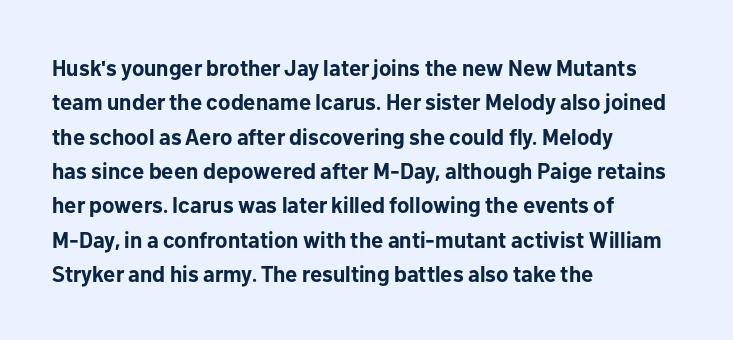
{"italic": "no", "bold": "yes", "underline": "no", "align": "left", "line_spacing": "normal", "line_spacing_ratio": 1.56, "letter_spacing": "normal", "letter_spacing_em": 0.0, "glyph_px": 22}
